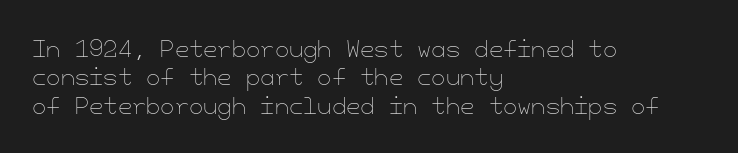
Nobody touched the tracking dial on this one. Visually the block forms a straight wall on the left and a jagged coastline on the right. Posture: upright roman. Beneath every word, the page is bare.
